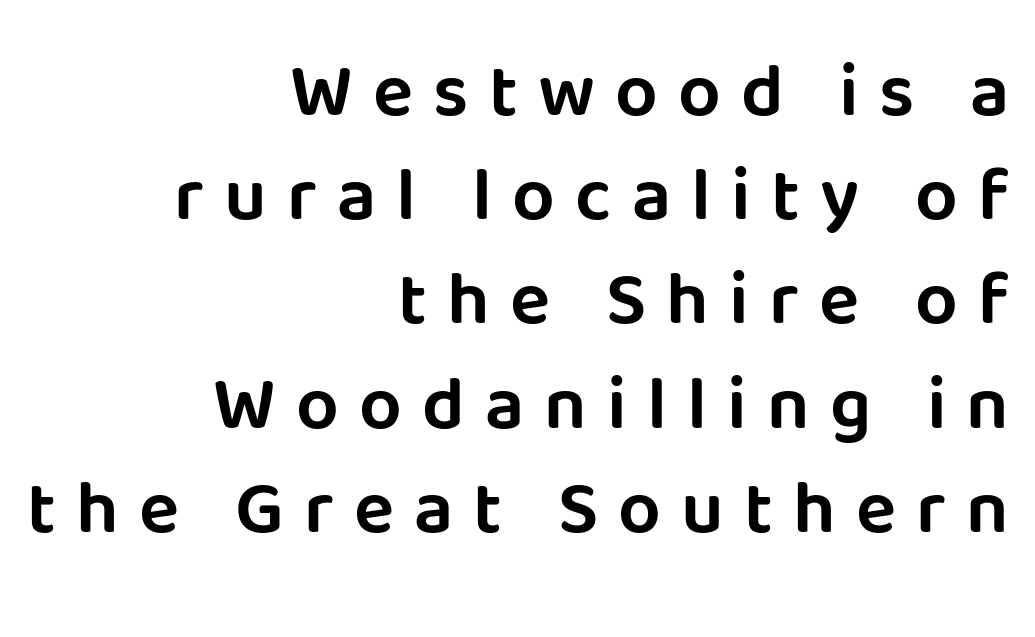
These lines were composed using upright roman letters. Honestly, there is no underline to notice here at all. A sans-serif font was chosen for this passage. Every row of glyphs terminates at an identical x-position on the right. What stands out about the letter spacing? Its width — letters are far apart.
